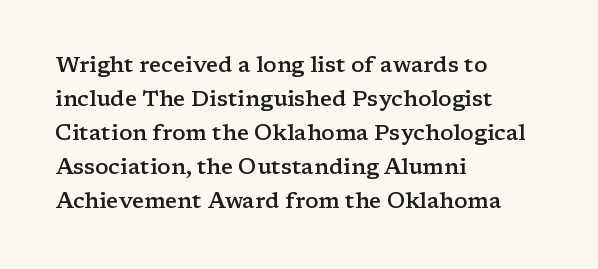
Q: Is the text bold? A: Semi-bold.
Q: Is the text italic (slanted)? A: No, it is upright.
Q: Is the text underlined? A: No.
Q: How is the paragraph aligned? A: Left-aligned.
Q: Is the spacing between letters normal or unusually wide? A: Normal.
Q: Is the spacing between lines tight, normal or loose? A: Normal.
